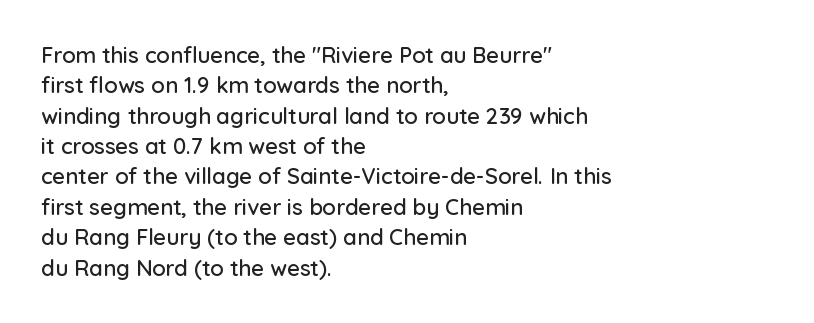
{"italic": "no", "underline": "no", "align": "left", "line_spacing": "normal", "line_spacing_ratio": 1.38, "letter_spacing": "normal", "letter_spacing_em": 0.0, "glyph_px": 22}
